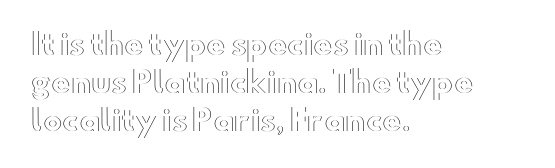
The image shows 29 px wide type, upright; set left-aligned, normal line spacing (1.31x), normal letter spacing, not underlined; a small x-height.
